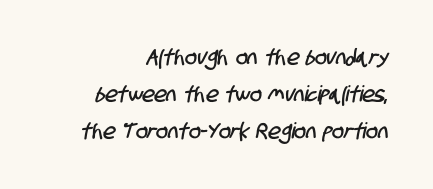
The image shows 22 px text type; set right-aligned, normal line spacing (1.68x), normal letter spacing, not underlined.
